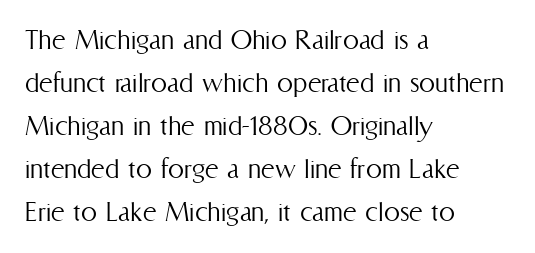
The image shows 32 px light, condensed type, upright; set left-aligned, normal line spacing (1.34x), normal letter spacing, not underlined; medium stroke contrast and a medium x-height.
